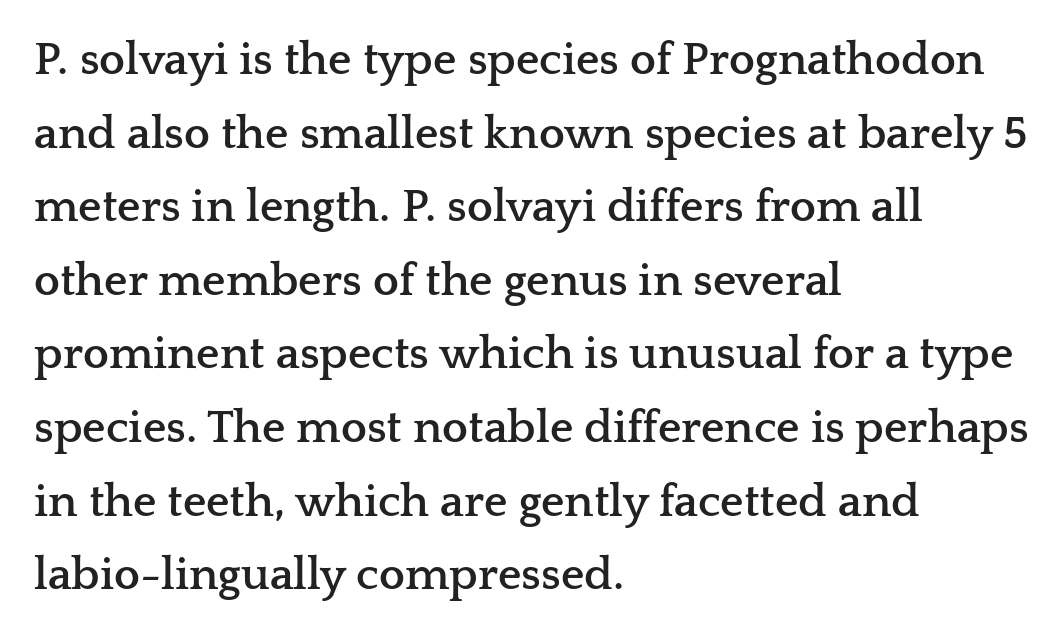
The image shows 46 px semibold, wide serif type, upright; set left-aligned, normal line spacing (1.6x), normal letter spacing, not underlined; low stroke contrast and a medium x-height.
